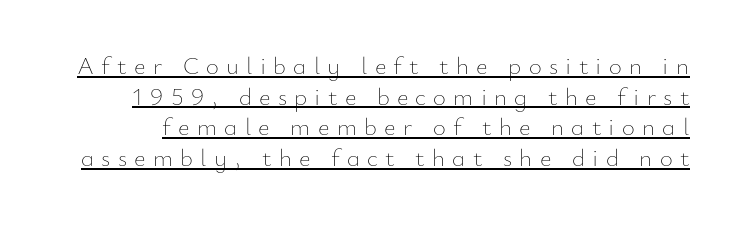
The letters stand upright; this is a roman face. The typesetter has applied underlining to the passage shown. Substantial extra tracking has been applied to these lines. Stems here are at most as thick as an everyday book face.
